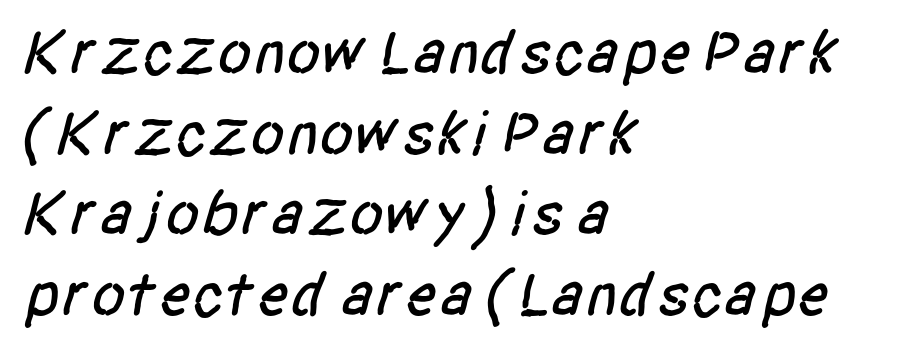
The image shows 63 px condensed sans-serif type; set left-aligned, normal line spacing (1.28x), normal letter spacing, not underlined; low stroke contrast and a large x-height.
